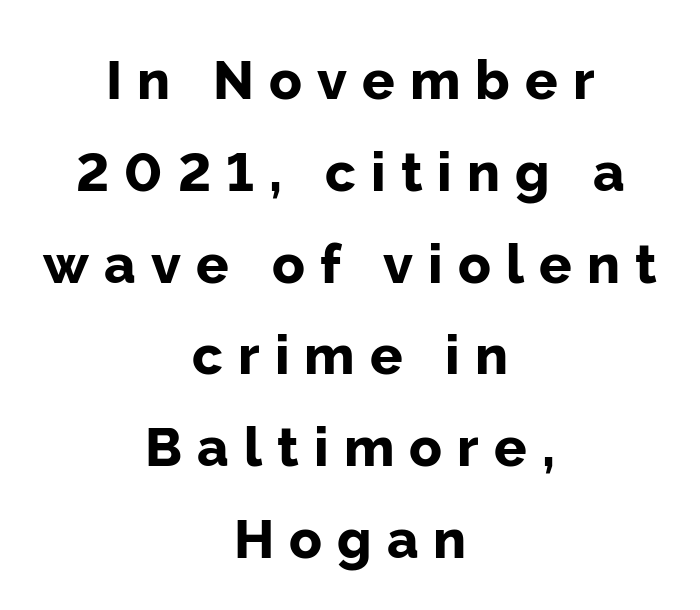
{"serif": "no", "italic": "no", "bold": "yes", "weight": "bold", "width": "normal", "stroke_contrast": "low", "x_height": "medium", "monospaced": "no", "underline": "no", "align": "center", "line_spacing": "normal", "line_spacing_ratio": 1.7, "letter_spacing": "wide", "letter_spacing_em": 0.28, "glyph_px": 54}
